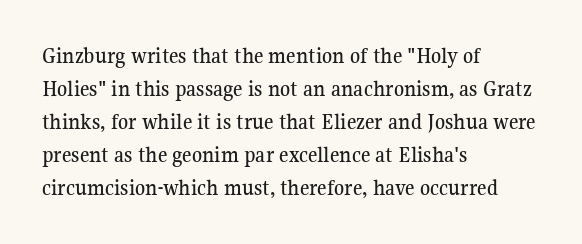
Q: Is the text italic (slanted)? A: No, it is upright.
Q: Is the text underlined? A: No.
Q: How is the paragraph aligned? A: Left-aligned.
Q: Is the spacing between letters normal or unusually wide? A: Normal.
Q: Is the spacing between lines tight, normal or loose? A: Normal.
